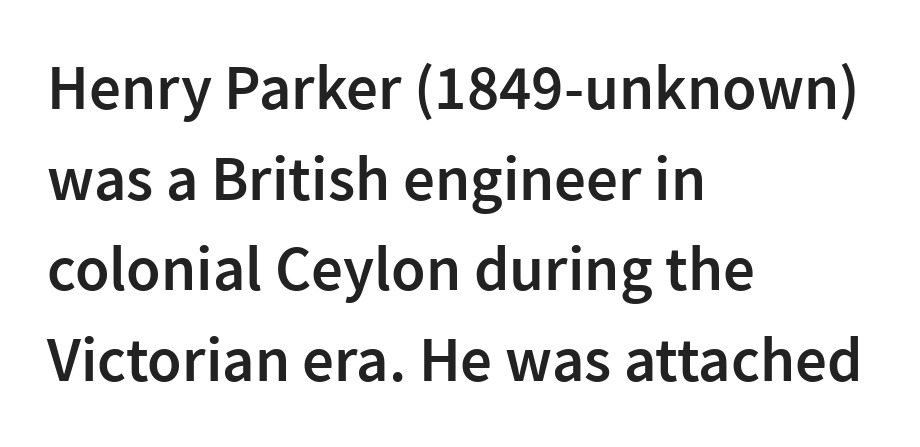
{"serif": "no", "italic": "no", "bold": "semi", "weight": "semibold", "width": "normal", "stroke_contrast": "low", "x_height": "medium", "monospaced": "no", "underline": "no", "align": "left", "line_spacing": "normal", "line_spacing_ratio": 1.44, "letter_spacing": "normal", "letter_spacing_em": 0.0, "glyph_px": 63}
